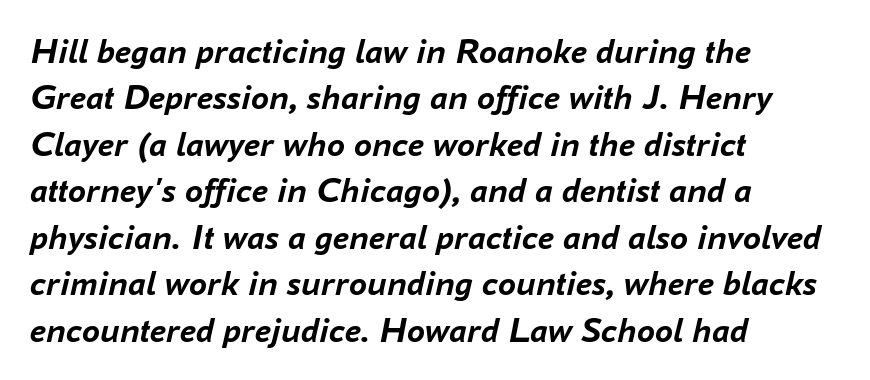
{"italic": "yes", "lean": "right", "slant_degrees": 16, "bold": "yes", "weight": "semibold", "width": "normal", "stroke_contrast": "low", "x_height": "medium", "monospaced": "no", "underline": "no", "align": "left", "line_spacing": "normal", "line_spacing_ratio": 1.29, "letter_spacing": "normal", "letter_spacing_em": 0.0, "glyph_px": 36}
